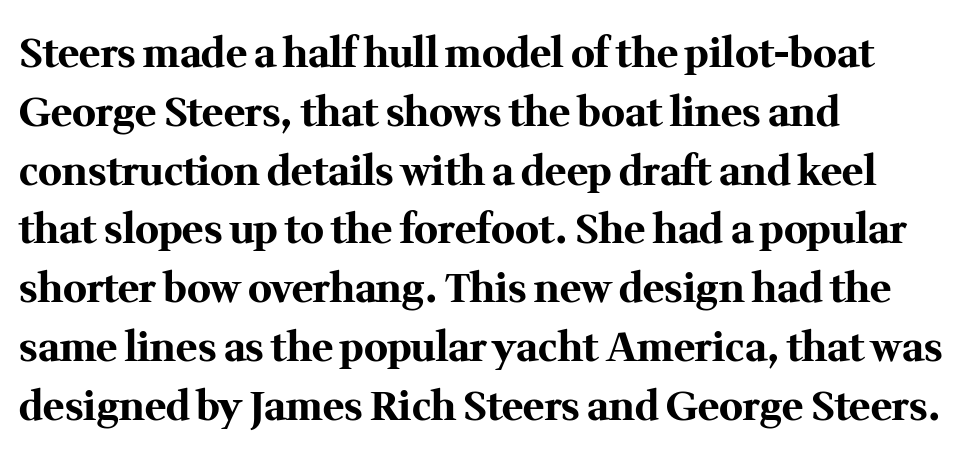
This is the regular roman posture of the typeface. Is the letter spacing exaggerated? No — it looks like the ordinary default. All the whitespace from short lines collects on the right. The characters display serif detailing at their extremities. Set as a true bold cut, around the 700 mark. Regular leading.
